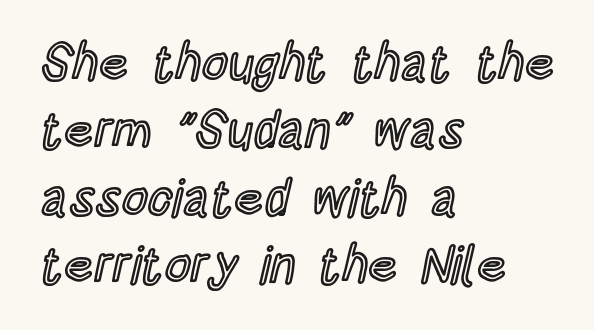
The image shows 51 px condensed type; set left-aligned, normal line spacing (1.32x), normal letter spacing, not underlined; a large x-height.
